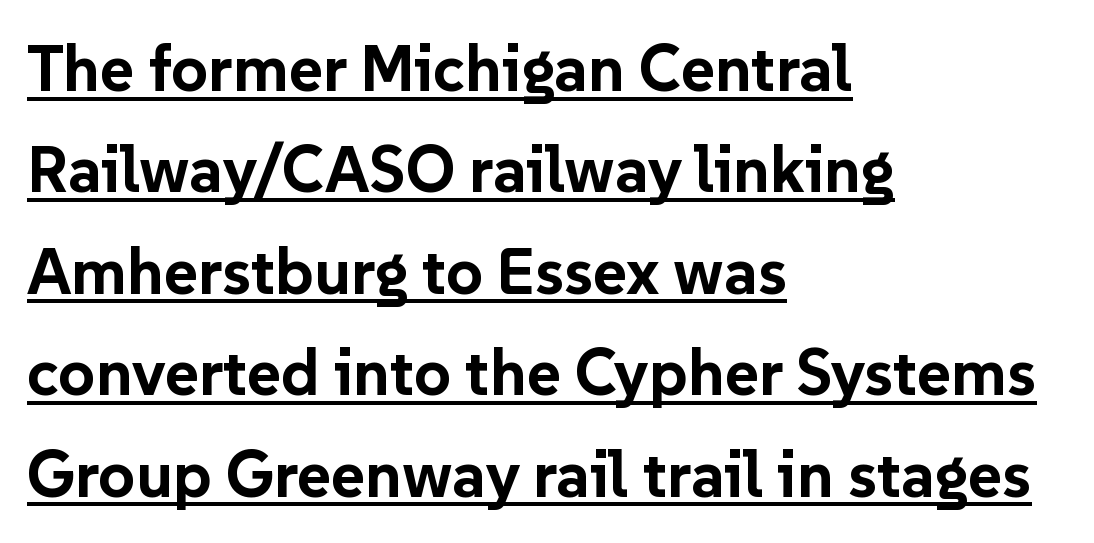
{"serif": "no", "italic": "no", "bold": "yes", "weight": "bold", "width": "normal", "stroke_contrast": "low", "x_height": "medium", "monospaced": "no", "underline": "yes", "align": "left", "line_spacing": "normal", "line_spacing_ratio": 1.56, "letter_spacing": "normal", "letter_spacing_em": 0.0, "glyph_px": 65}
